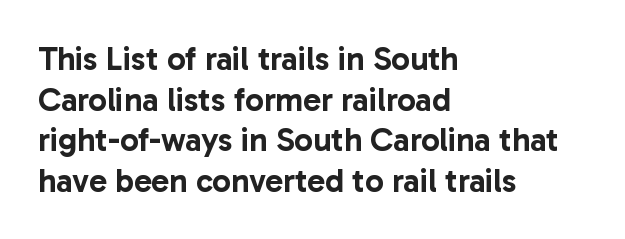
Q: Is the text italic (slanted)? A: No, it is upright.
Q: Is the typeface a serif or a sans-serif typeface? A: Sans-serif.
Q: Is the text underlined? A: No.
Q: How is the paragraph aligned? A: Left-aligned.
Q: Is the spacing between letters normal or unusually wide? A: Normal.
Q: Width (condensed, normal, or wide)? A: Normal.
Q: Stroke contrast? A: Low.
Q: x-height? A: Medium.
Q: Monospaced? A: No.
